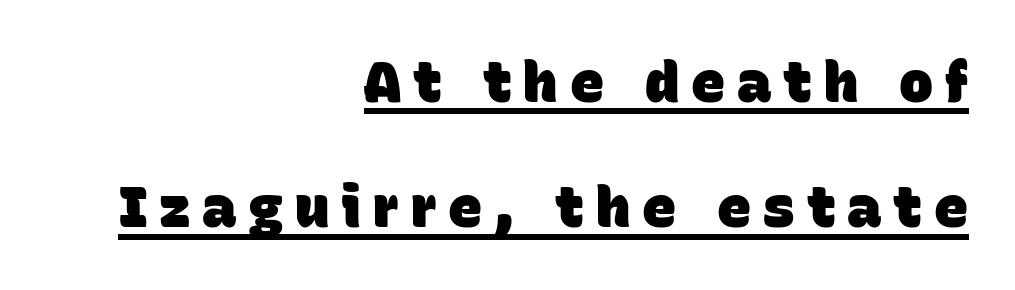
The image shows 57 px heavy sans-serif type; set right-aligned, loose line spacing (2.2x), unusually wide letter spacing (+0.21 em), underlined; low stroke contrast and a large x-height.
